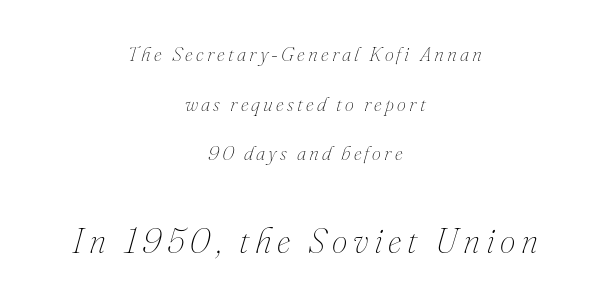
Type without underlining. Nothing heavy about these letters — not bold at all. You can tell it's italic because the verticals aren't actually vertical. The rag falls on both sides of this text block equally. The passage shown is typed in a proportional face where columns would drift. The emphasis by scale lands on block number two, below.
